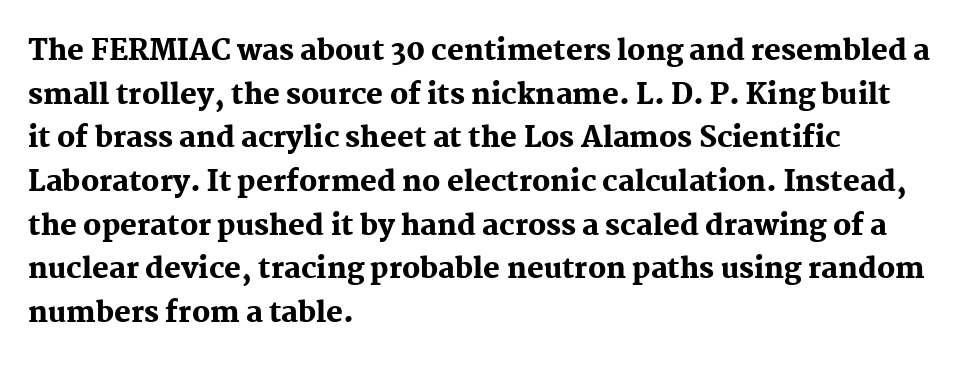
Q: Is the text bold? A: Yes.
Q: Is the text italic (slanted)? A: No, it is upright.
Q: Is the typeface a serif or a sans-serif typeface? A: Serif.
Q: Is the text underlined? A: No.
Q: How is the paragraph aligned? A: Left-aligned.
Q: Is the spacing between letters normal or unusually wide? A: Normal.
Q: Is the spacing between lines tight, normal or loose? A: Normal.
Q: Width (condensed, normal, or wide)? A: Normal.
Q: Stroke contrast? A: Medium.
Q: x-height? A: Medium.
Q: Monospaced? A: No.
